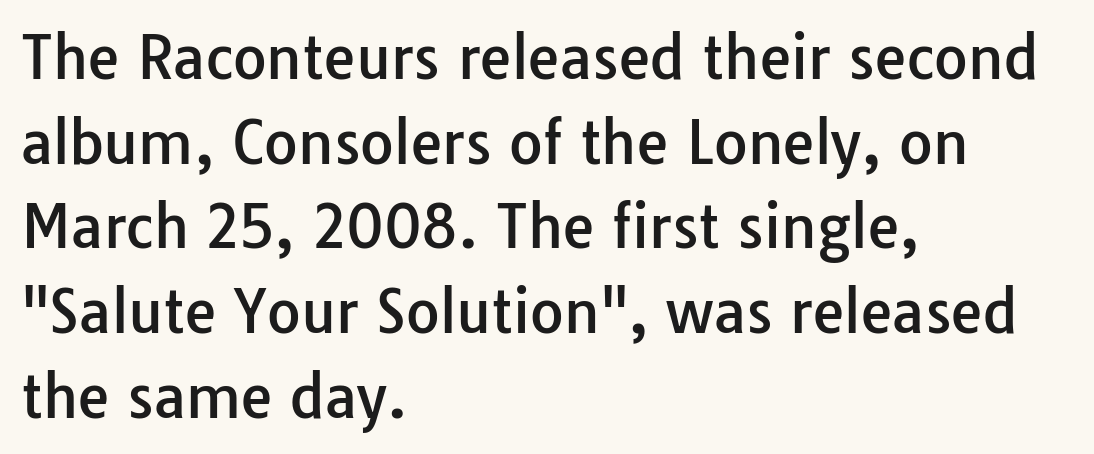
All the whitespace from short lines collects on the right. Is there much room between lines? A standard amount, neither cramped nor airy. The passage shown is typed in a proportional face where columns would drift. The space beneath each line is pristine and unruled.
